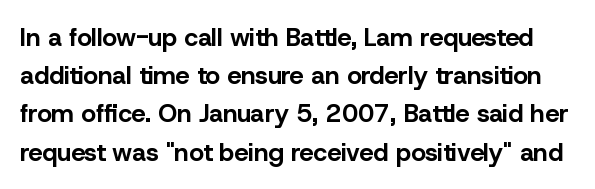
{"italic": "no", "bold": "yes", "underline": "no", "line_spacing": "normal", "line_spacing_ratio": 1.53, "letter_spacing": "normal", "letter_spacing_em": 0.0, "glyph_px": 25}
